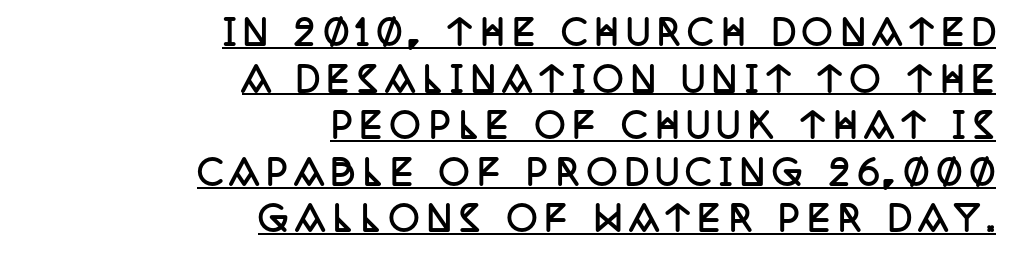
Q: Is the text bold? A: Yes.
Q: Is the text italic (slanted)? A: No, it is upright.
Q: Is the typeface a serif or a sans-serif typeface? A: Serif.
Q: Is the text underlined? A: Yes.
Q: How is the paragraph aligned? A: Right-aligned.
Q: Is the spacing between letters normal or unusually wide? A: Unusually wide.
Q: Is the spacing between lines tight, normal or loose? A: Normal.
Q: Width (condensed, normal, or wide)? A: Condensed.
Q: Stroke contrast? A: Low.
Q: x-height? A: Large.
Q: Monospaced? A: No.
